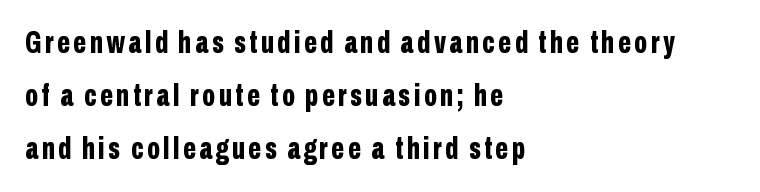
{"serif": "no", "italic": "no", "bold": "yes", "weight": "bold", "width": "condensed", "stroke_contrast": "low", "x_height": "medium", "monospaced": "no", "underline": "no", "align": "left", "line_spacing_ratio": 1.71, "glyph_px": 31}
